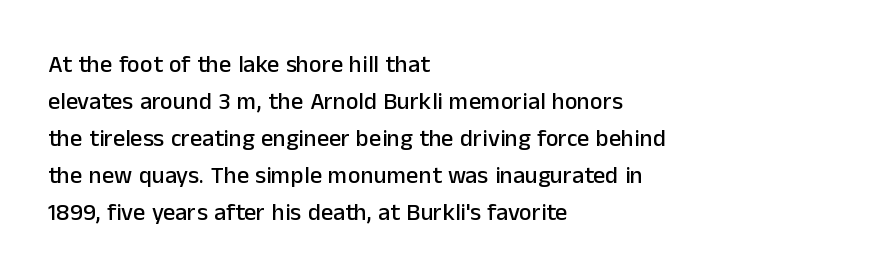
{"italic": "no", "underline": "no", "align": "left", "line_spacing": "normal", "line_spacing_ratio": 1.54, "letter_spacing": "normal", "letter_spacing_em": 0.0, "glyph_px": 24}
